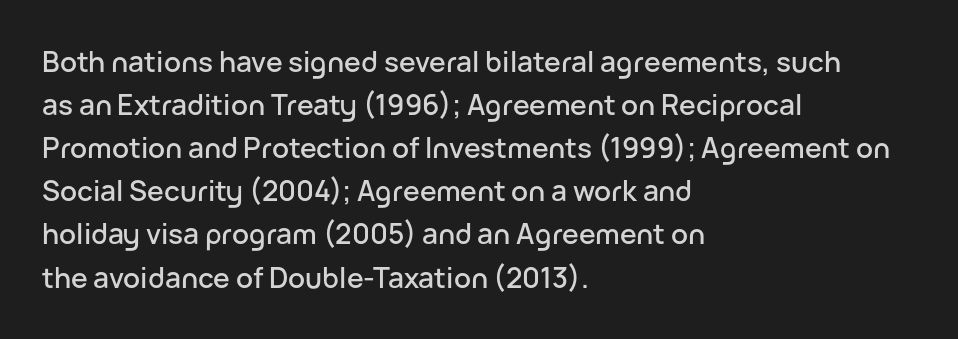
{"serif": "no", "italic": "no", "width": "normal", "stroke_contrast": "low", "x_height": "medium", "monospaced": "no", "underline": "no", "align": "left", "line_spacing": "normal", "line_spacing_ratio": 1.54, "letter_spacing": "normal", "letter_spacing_em": 0.0, "glyph_px": 28}
